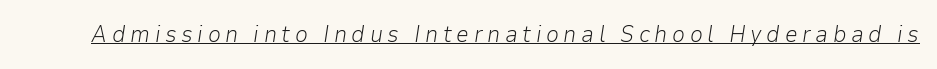
{"italic": "yes", "lean": "right", "slant_degrees": 9, "bold": "no", "underline": "yes", "letter_spacing": "wide", "letter_spacing_em": 0.2, "glyph_px": 23}
